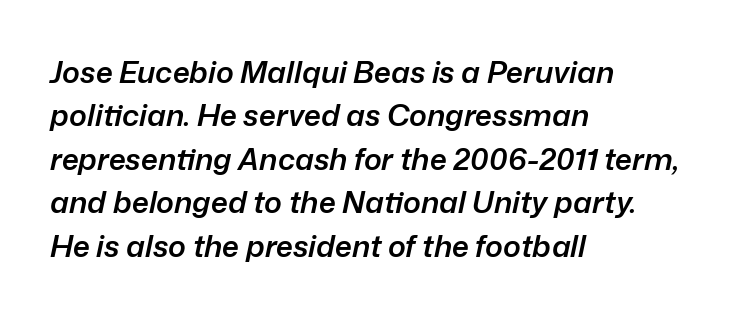
The image shows 30 px semibold type, italic (leaning right); set left-aligned, normal line spacing (1.45x), normal letter spacing, not underlined; low stroke contrast and a medium x-height.
